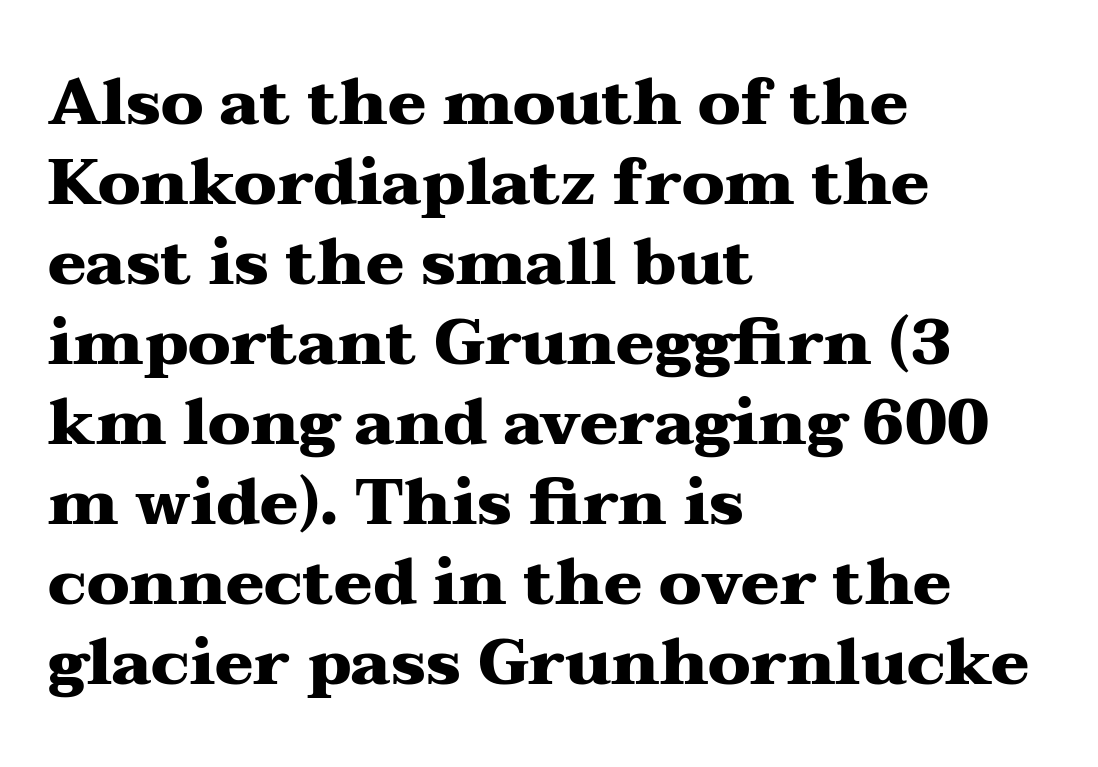
{"serif": "yes", "italic": "no", "bold": "yes", "weight": "heavy", "width": "wide", "stroke_contrast": "medium", "x_height": "medium", "monospaced": "no", "underline": "no", "align": "left", "line_spacing": "normal", "line_spacing_ratio": 1.25, "letter_spacing": "normal", "letter_spacing_em": 0.0, "glyph_px": 64}
